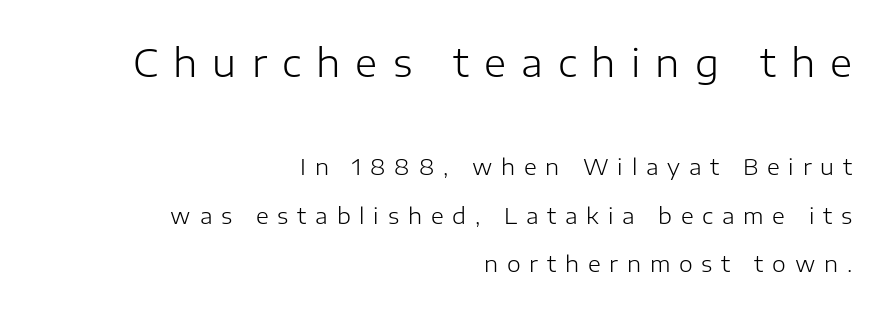
Q: Is the text bold? A: No.
Q: Is the text italic (slanted)? A: No, it is upright.
Q: Is the typeface a serif or a sans-serif typeface? A: Sans-serif.
Q: Is the text underlined? A: No.
Q: How is the paragraph aligned? A: Right-aligned.
Q: Is the spacing between letters normal or unusually wide? A: Unusually wide.
Q: Is the spacing between lines tight, normal or loose? A: Loose.
Q: Which block of text is set in a larger size, the first (top) or the second (bottom)? A: The first (top) one.
Q: Width (condensed, normal, or wide)? A: Normal.
Q: Stroke contrast? A: Low.
Q: x-height? A: Medium.
Q: Monospaced? A: No.
